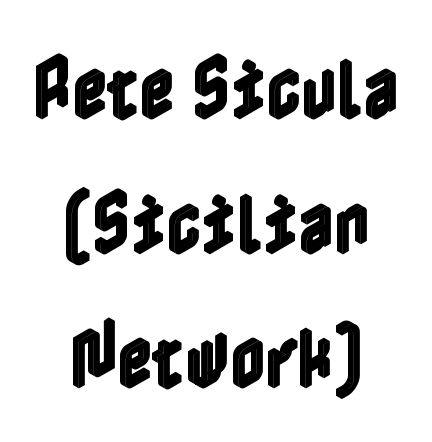
Observe the ordinary spacing: letters are neighbours, not strangers. This rendering uses center alignment, leaving both contours irregular but symmetric. This is roman type, the default non-slanted kind. A clean baseline with only descenders dipping below it.
